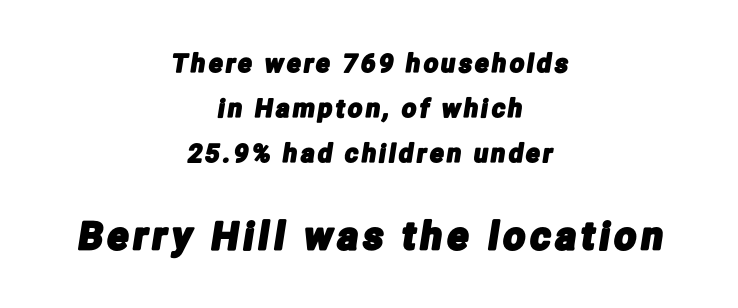
{"serif": "no", "width": "condensed", "stroke_contrast": "low", "x_height": "medium", "monospaced": "no", "underline": "no", "align": "center", "line_spacing_ratio": 1.8, "larger_block": "second", "size_ratio": 1.52, "glyph_px": 38}
